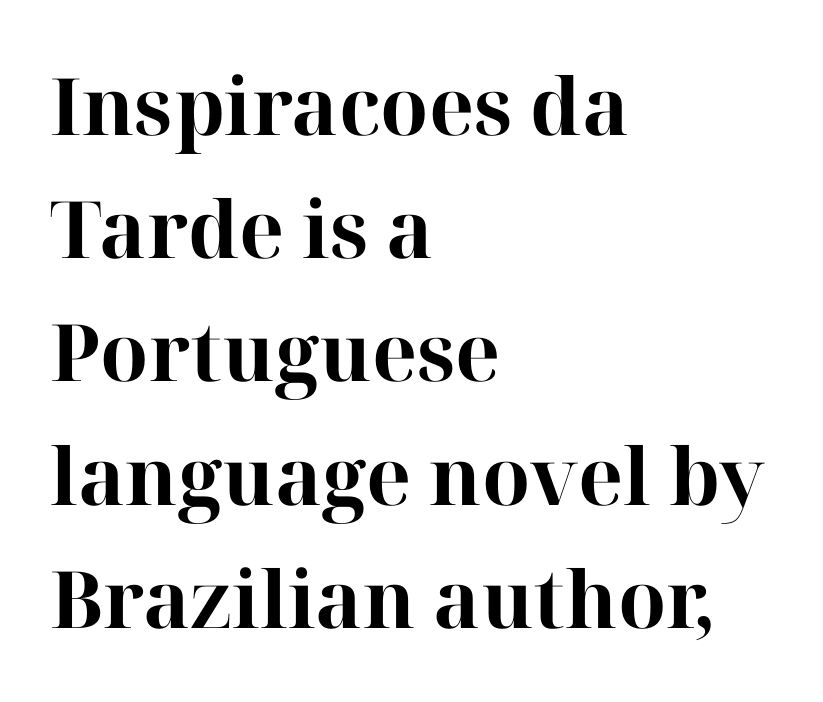
The image shows 79 px bold serif type, upright; set left-aligned, normal line spacing (1.56x), normal letter spacing, not underlined; high stroke contrast and a medium x-height.
